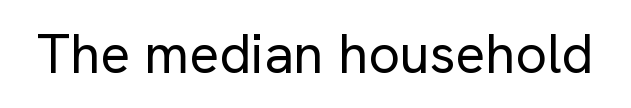
Q: Is the text bold? A: No.
Q: Is the text italic (slanted)? A: No, it is upright.
Q: Is the typeface a serif or a sans-serif typeface? A: Sans-serif.
Q: Is the text underlined? A: No.
Q: Is the spacing between letters normal or unusually wide? A: Normal.
Q: Width (condensed, normal, or wide)? A: Normal.
Q: Stroke contrast? A: Low.
Q: x-height? A: Medium.
Q: Monospaced? A: No.
